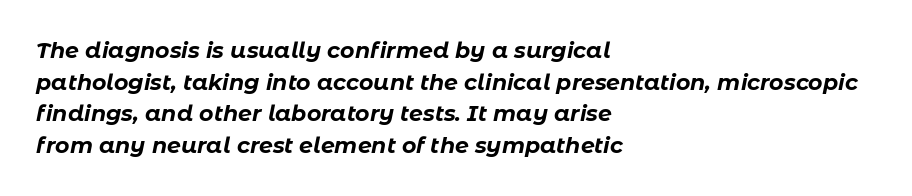
Q: Is the text bold? A: Yes.
Q: Is the text italic (slanted)? A: Yes, it leans right by about 11 degrees.
Q: Is the text underlined? A: No.
Q: How is the paragraph aligned? A: Left-aligned.
Q: Is the spacing between letters normal or unusually wide? A: Normal.
Q: Is the spacing between lines tight, normal or loose? A: Normal.
